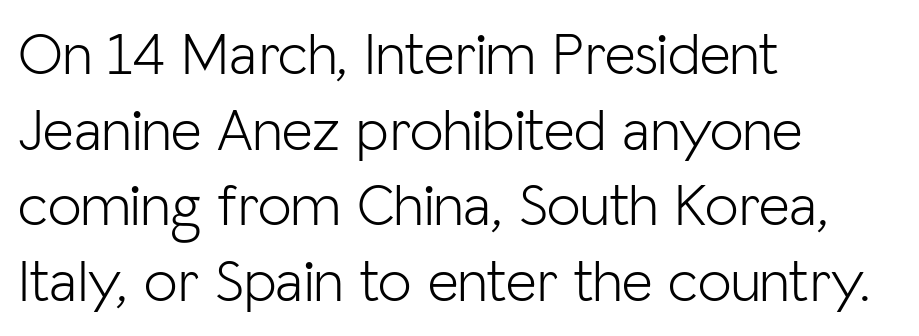
Q: Is the text bold? A: No.
Q: Is the text italic (slanted)? A: No, it is upright.
Q: Is the typeface a serif or a sans-serif typeface? A: Sans-serif.
Q: Is the text underlined? A: No.
Q: How is the paragraph aligned? A: Left-aligned.
Q: Is the spacing between letters normal or unusually wide? A: Normal.
Q: Is the spacing between lines tight, normal or loose? A: Normal.
Q: Width (condensed, normal, or wide)? A: Normal.
Q: Stroke contrast? A: Low.
Q: x-height? A: Medium.
Q: Monospaced? A: No.
